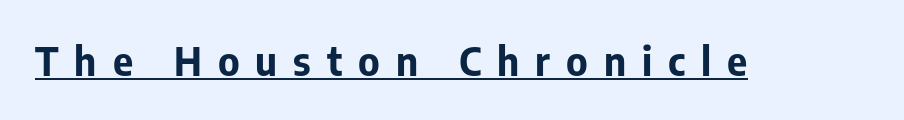
{"serif": "no", "italic": "no", "bold": "yes", "weight": "bold", "width": "normal", "stroke_contrast": "low", "x_height": "medium", "monospaced": "no", "underline": "yes", "letter_spacing": "wide", "letter_spacing_em": 0.41, "glyph_px": 39}
